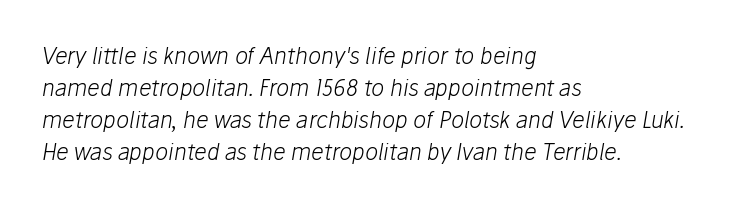
Q: Is the text bold? A: No.
Q: Is the text italic (slanted)? A: Yes, it leans right by about 10 degrees.
Q: Is the text underlined? A: No.
Q: How is the paragraph aligned? A: Left-aligned.
Q: Is the spacing between letters normal or unusually wide? A: Normal.
Q: Is the spacing between lines tight, normal or loose? A: Normal.
